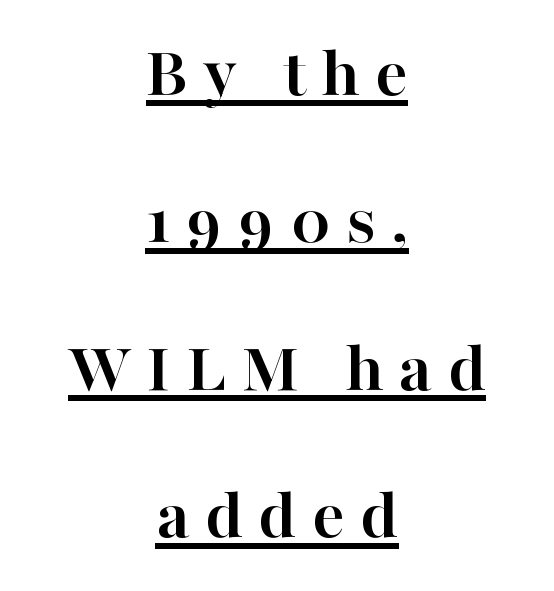
You could not count columns in this text — the font is proportionally spaced. Typesetter's note: full bold, strokes at maximum text heaviness. Horizontal alignment here is central, giving a formal, balanced look. Tracking here is generous; glyphs stand well apart from one another.
